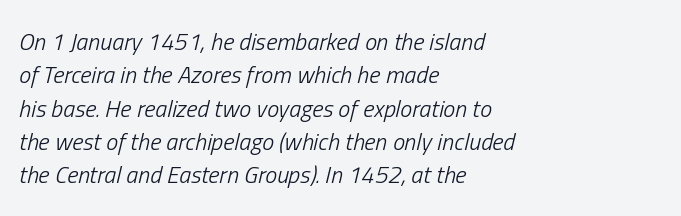
Q: Is the text bold? A: No.
Q: Is the text italic (slanted)? A: Yes, it leans right by about 13 degrees.
Q: Is the text underlined? A: No.
Q: How is the paragraph aligned? A: Left-aligned.
Q: Is the spacing between letters normal or unusually wide? A: Normal.
Q: Is the spacing between lines tight, normal or loose? A: Normal.
